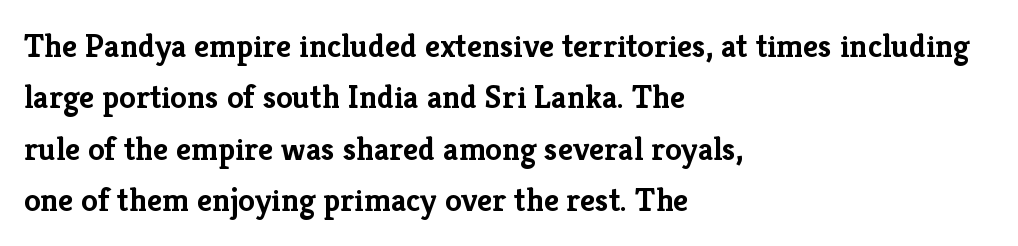
Q: Is the text bold? A: Yes.
Q: Is the text italic (slanted)? A: No, it is upright.
Q: Is the typeface a serif or a sans-serif typeface? A: Serif.
Q: Is the text underlined? A: No.
Q: How is the paragraph aligned? A: Left-aligned.
Q: Is the spacing between letters normal or unusually wide? A: Normal.
Q: Is the spacing between lines tight, normal or loose? A: Normal.
Q: Width (condensed, normal, or wide)? A: Normal.
Q: Stroke contrast? A: Low.
Q: x-height? A: Medium.
Q: Monospaced? A: No.
